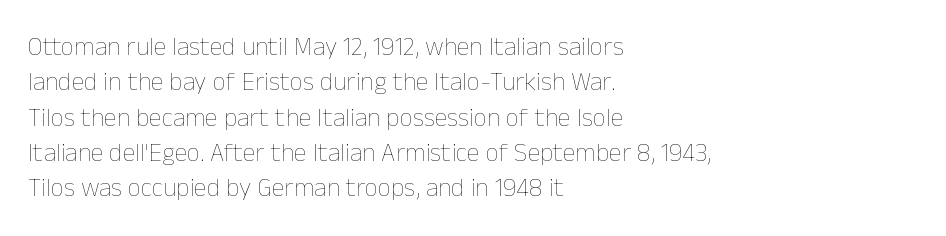
The image shows 26 px text type, upright; set left-aligned, normal line spacing (1.36x), normal letter spacing, not underlined.
